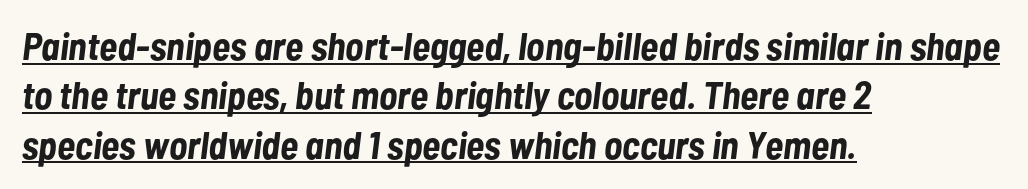
{"italic": "yes", "lean": "right", "slant_degrees": 7, "bold": "yes", "weight": "bold", "width": "condensed", "stroke_contrast": "low", "x_height": "medium", "monospaced": "no", "underline": "yes", "align": "left", "line_spacing": "normal", "line_spacing_ratio": 1.3, "letter_spacing": "normal", "letter_spacing_em": 0.0, "glyph_px": 38}
